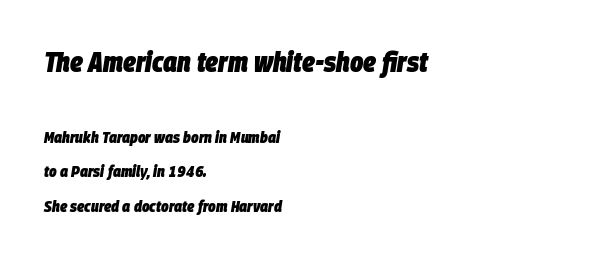
This sample uses an oblique cut, with every glyph tilted off the vertical. Weight: bold. Is this a fixed-width face? No — the glyphs have proportional, varying widths. The rendering keeps characters at their native spacing. The composition opens big and finishes small.
